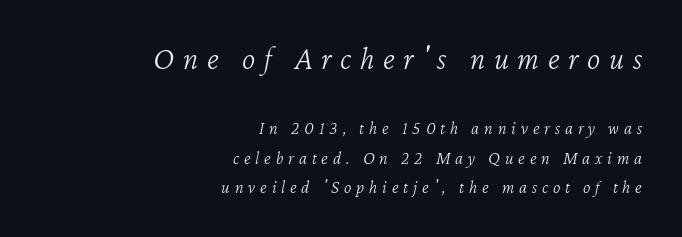
Line ends are locked; line starts wander. A typesetter would mark this as italic. What's the leading like? Ordinary, nothing unusual. Stroke thickness stays within the range of a standard reading face or lighter. The glyphs are unaccompanied by any horizontal stroke below them.
